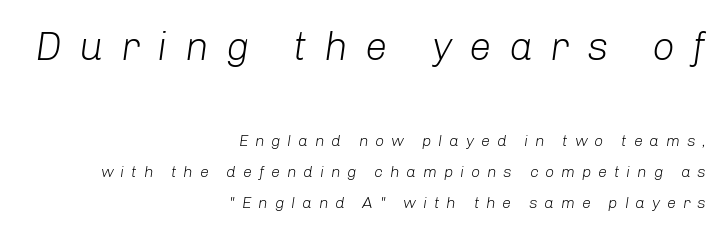
{"italic": "yes", "lean": "right", "slant_degrees": 8, "bold": "no", "weight": "light", "width": "normal", "stroke_contrast": "low", "x_height": "medium", "monospaced": "no", "underline": "no", "align": "right", "line_spacing": "loose", "line_spacing_ratio": 1.91, "letter_spacing": "wide", "letter_spacing_em": 0.43, "larger_block": "first", "size_ratio": 2.5, "glyph_px": 40}
